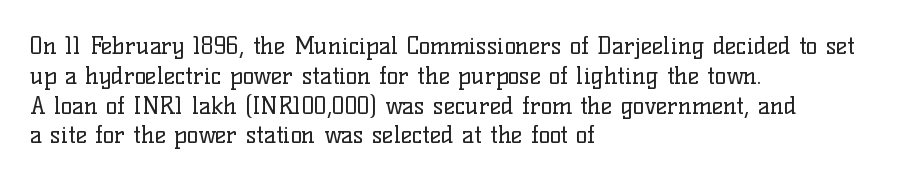
Q: Is the text bold? A: No.
Q: Is the text italic (slanted)? A: No, it is upright.
Q: Is the text underlined? A: No.
Q: How is the paragraph aligned? A: Left-aligned.
Q: Is the spacing between letters normal or unusually wide? A: Normal.
